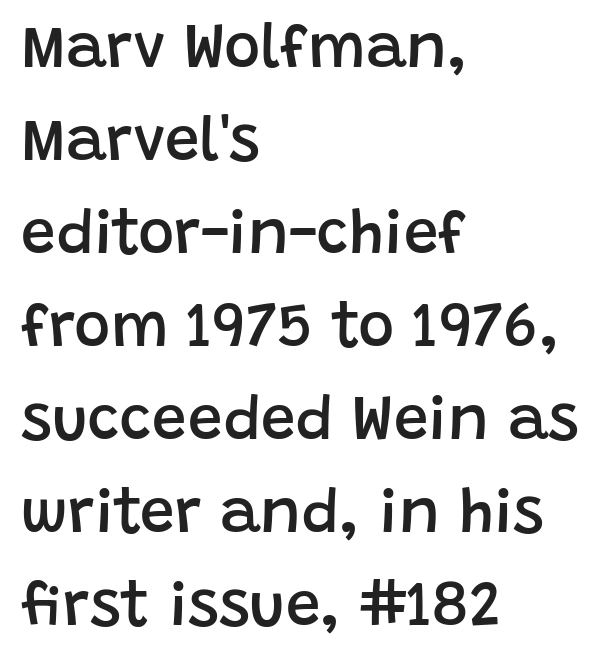
The image shows 62 px semibold sans-serif type, upright; set left-aligned, normal line spacing (1.5x), normal letter spacing, not underlined; low stroke contrast and a large x-height.
